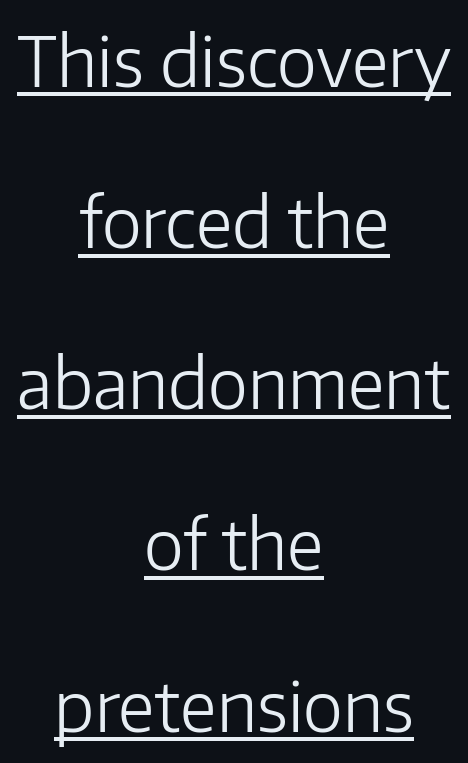
The text block is weighted toward neither margin, spreading evenly from the middle. This sample has the flowing, uneven cadence of proportional lettering. Nothing unusual about the tracking: characters are spaced as the font intends. Glance below the letters and you will spot a drawn line.
